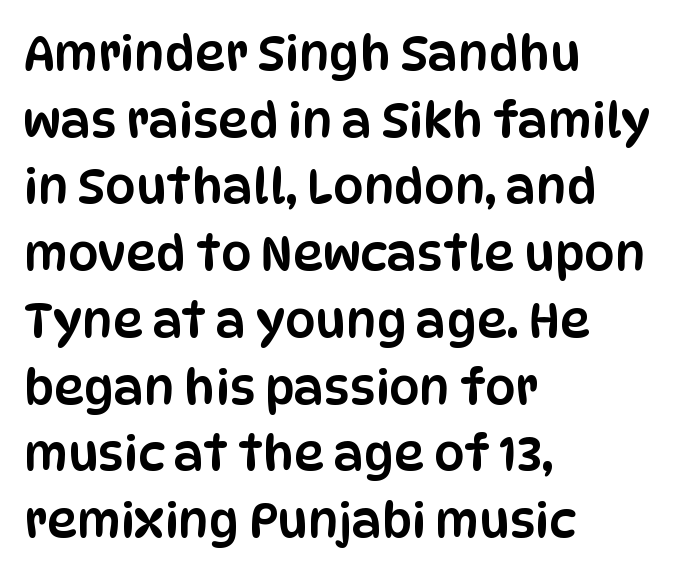
Q: Is the text italic (slanted)? A: No, it is upright.
Q: Is the typeface a serif or a sans-serif typeface? A: Sans-serif.
Q: Is the text underlined? A: No.
Q: How is the paragraph aligned? A: Left-aligned.
Q: Is the spacing between letters normal or unusually wide? A: Normal.
Q: Is the spacing between lines tight, normal or loose? A: Normal.
Q: Width (condensed, normal, or wide)? A: Condensed.
Q: Stroke contrast? A: Low.
Q: x-height? A: Large.
Q: Monospaced? A: No.
